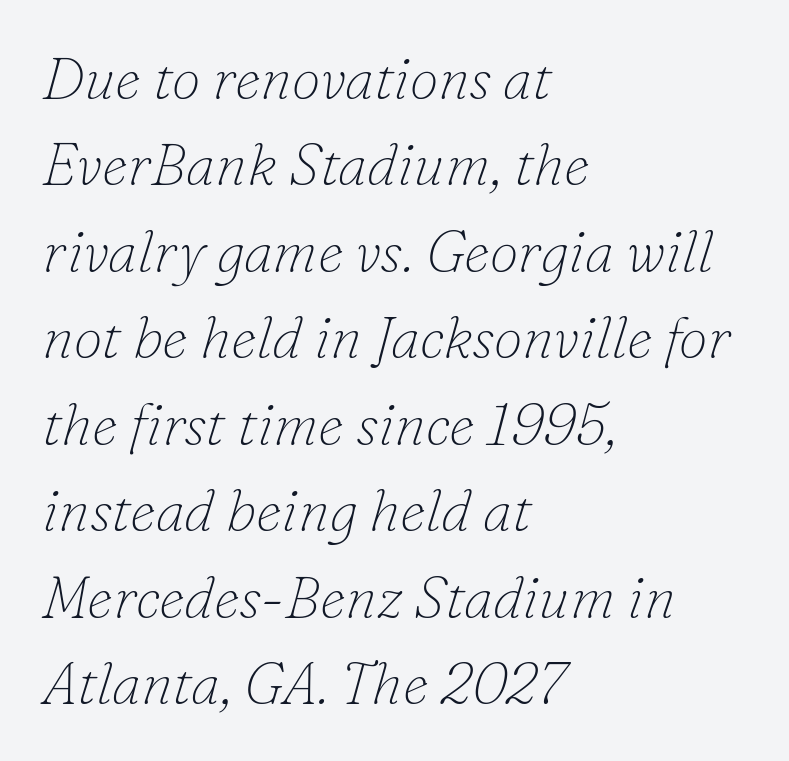
{"serif": "yes", "italic": "yes", "lean": "right", "slant_degrees": 16, "bold": "no", "weight": "thin", "width": "normal", "stroke_contrast": "low", "x_height": "small", "monospaced": "no", "underline": "no", "align": "left", "line_spacing": "normal", "line_spacing_ratio": 1.49, "letter_spacing": "normal", "letter_spacing_em": 0.0, "glyph_px": 58}
